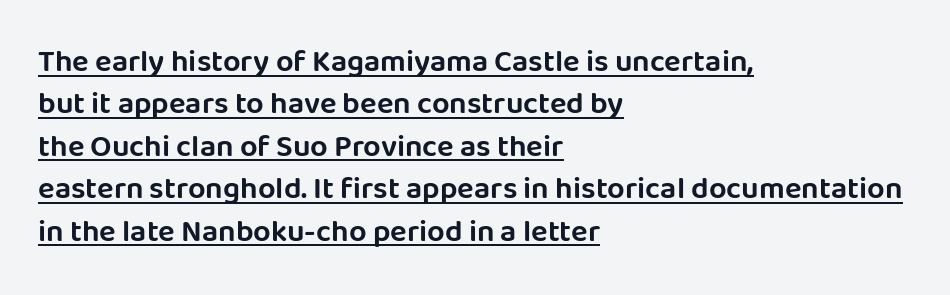
This rendering leaves character spacing at its baseline value. Every stem runs plumb, perpendicular to the baseline. Underlining? Definitely there. Varying glyph widths throughout — classic text-font behaviour. Unlike a traditional serif, this face leaves its strokes unadorned.
